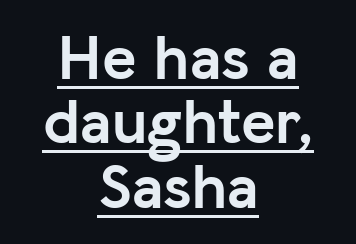
{"serif": "no", "italic": "no", "bold": "yes", "weight": "semibold", "width": "normal", "stroke_contrast": "low", "x_height": "medium", "monospaced": "no", "underline": "yes", "align": "center", "line_spacing": "tight", "line_spacing_ratio": 0.99, "letter_spacing": "normal", "letter_spacing_em": 0.0, "glyph_px": 65}
